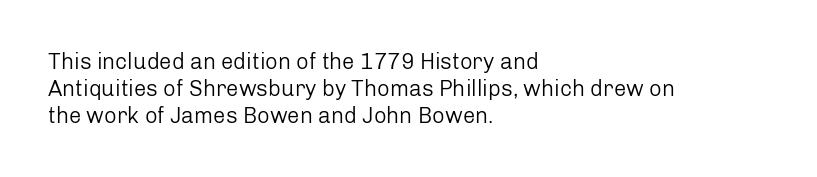
{"italic": "no", "bold": "no", "underline": "no", "align": "left", "line_spacing_ratio": 1.22, "letter_spacing": "normal", "letter_spacing_em": 0.0, "glyph_px": 22}
